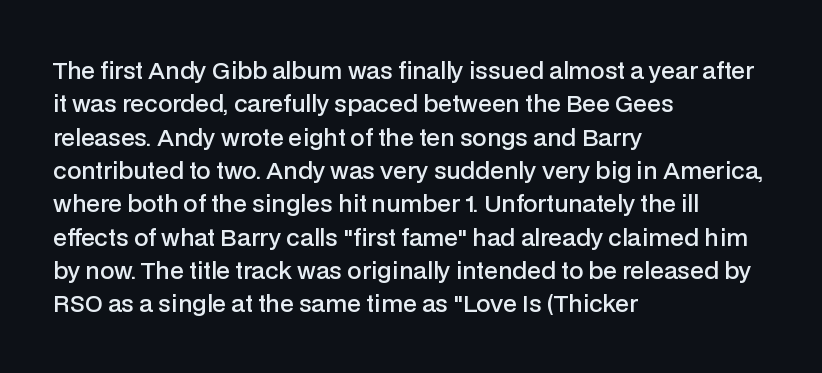
Q: Is the text bold? A: Semi-bold.
Q: Is the text italic (slanted)? A: No, it is upright.
Q: Is the text underlined? A: No.
Q: How is the paragraph aligned? A: Left-aligned.
Q: Is the spacing between letters normal or unusually wide? A: Normal.
Q: Is the spacing between lines tight, normal or loose? A: Normal.
